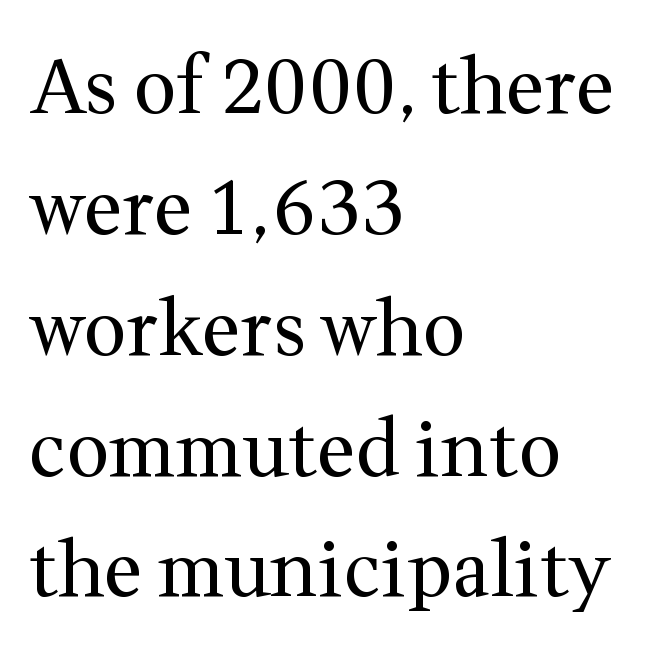
This reads as an unemphasized weight, regular at the heaviest. The letters sit at their default tracking, neither squeezed nor spread. Has an underline been added? It has not. A typesetter would call this proportional, since set widths differ per character. Serifs: yes, visible at the terminals of the letterforms. Rows of type keep a routine distance in the vertical direction.
